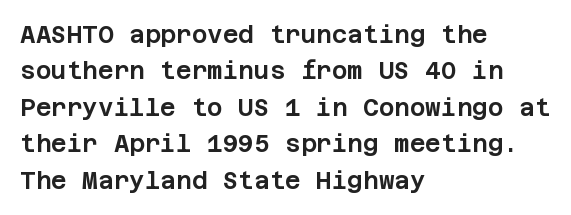
A normal amount of white space separates one row of letters from the next. Is there any slant? The stems are plumb. Nobody touched the tracking dial on this one. Quick note: underline off.
